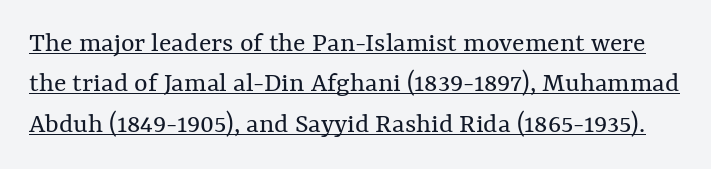
The letters look calm and open, with moderate or lighter stems. Leading: standard. The glyphs are accompanied by a horizontal stroke just below them. Is the letter spacing exaggerated? No — it looks like the ordinary default. You could not count columns in this text — the font is proportionally spaced. The letters stand straight up with perfectly vertical stems.
